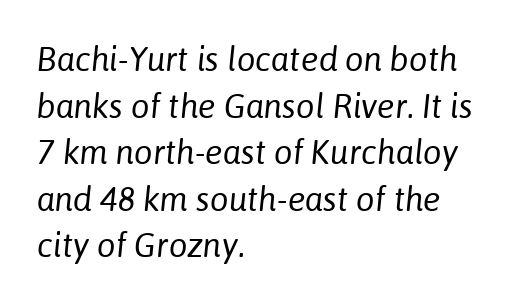
{"italic": "yes", "lean": "right", "slant_degrees": 6, "bold": "no", "weight": "regular", "width": "normal", "stroke_contrast": "low", "x_height": "medium", "monospaced": "no", "underline": "no", "align": "left", "line_spacing": "normal", "line_spacing_ratio": 1.41, "letter_spacing": "normal", "letter_spacing_em": 0.0, "glyph_px": 33}
